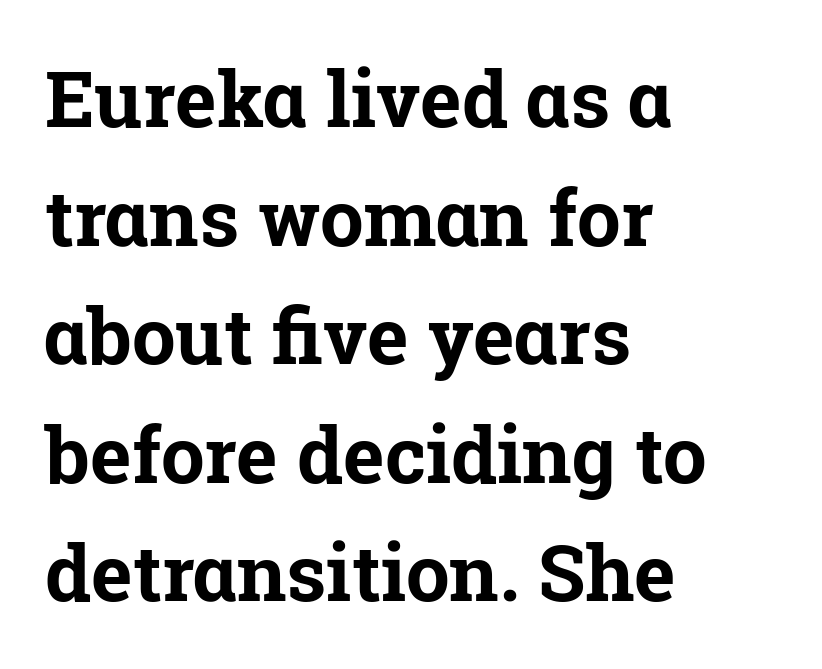
Q: Is the text bold? A: Yes.
Q: Is the text italic (slanted)? A: No, it is upright.
Q: Is the typeface a serif or a sans-serif typeface? A: Serif.
Q: Is the text underlined? A: No.
Q: How is the paragraph aligned? A: Left-aligned.
Q: Is the spacing between letters normal or unusually wide? A: Normal.
Q: Is the spacing between lines tight, normal or loose? A: Normal.
Q: Width (condensed, normal, or wide)? A: Normal.
Q: Stroke contrast? A: Low.
Q: x-height? A: Medium.
Q: Monospaced? A: No.
